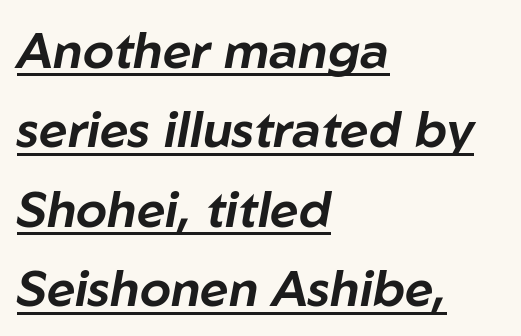
The lines in this sample share a left origin and differ only in where they stop. Compared with ordinary roman type, these characters are visibly tilted. The letters sit at their default tracking, neither squeezed nor spread. A typesetter would call this leading conventional body-copy spacing. The typesetter has applied underlining to the passage shown.
